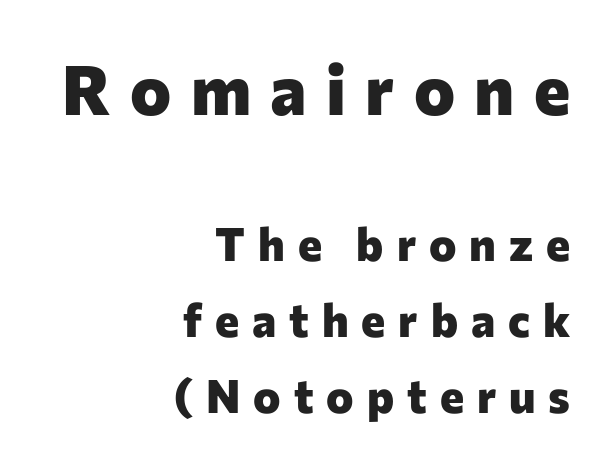
Q: Is the text bold? A: Yes.
Q: Is the text italic (slanted)? A: No, it is upright.
Q: Is the typeface a serif or a sans-serif typeface? A: Sans-serif.
Q: Is the text underlined? A: No.
Q: How is the paragraph aligned? A: Right-aligned.
Q: Is the spacing between letters normal or unusually wide? A: Unusually wide.
Q: Is the spacing between lines tight, normal or loose? A: Normal.
Q: Which block of text is set in a larger size, the first (top) or the second (bottom)? A: The first (top) one.
Q: Width (condensed, normal, or wide)? A: Normal.
Q: Stroke contrast? A: Low.
Q: x-height? A: Medium.
Q: Monospaced? A: No.
